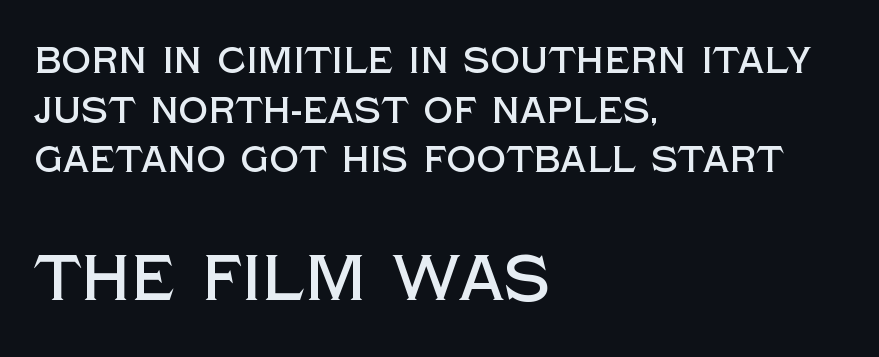
Q: Is the text italic (slanted)? A: No, it is upright.
Q: Is the typeface a serif or a sans-serif typeface? A: Sans-serif.
Q: Is the text underlined? A: No.
Q: How is the paragraph aligned? A: Left-aligned.
Q: Is the spacing between letters normal or unusually wide? A: Normal.
Q: Is the spacing between lines tight, normal or loose? A: Normal.
Q: Which block of text is set in a larger size, the first (top) or the second (bottom)? A: The second (bottom) one.
Q: Width (condensed, normal, or wide)? A: Normal.
Q: x-height? A: Large.
Q: Monospaced? A: No.
